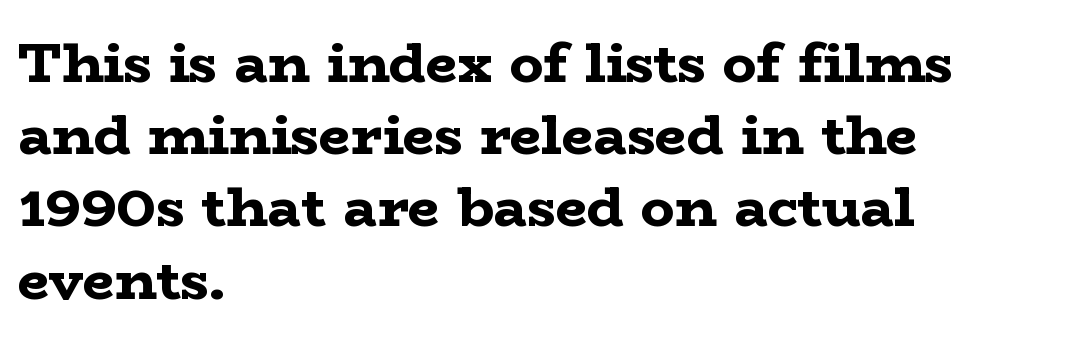
The image shows 56 px bold, wide serif type, upright; set left-aligned, normal line spacing (1.29x), normal letter spacing, not underlined; low stroke contrast and a medium x-height.
